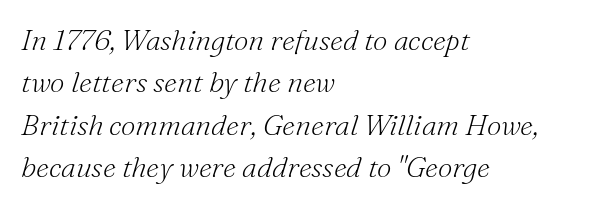
{"serif": "yes", "italic": "yes", "lean": "right", "slant_degrees": 16, "bold": "no", "weight": "light", "width": "normal", "stroke_contrast": "medium", "x_height": "small", "monospaced": "no", "underline": "no", "align": "left", "line_spacing": "normal", "line_spacing_ratio": 1.46, "letter_spacing": "normal", "letter_spacing_em": 0.0, "glyph_px": 29}
